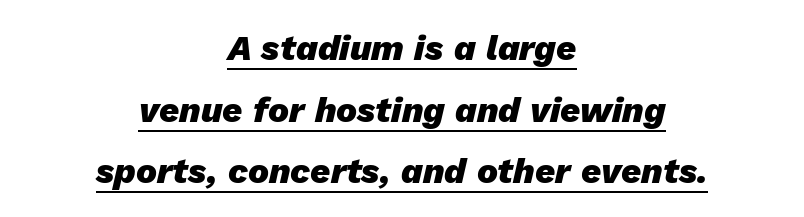
{"italic": "yes", "lean": "right", "slant_degrees": 13, "bold": "yes", "weight": "heavy", "width": "normal", "stroke_contrast": "low", "x_height": "medium", "monospaced": "no", "underline": "yes", "align": "center", "line_spacing_ratio": 1.76, "letter_spacing": "normal", "letter_spacing_em": 0.0, "glyph_px": 35}
